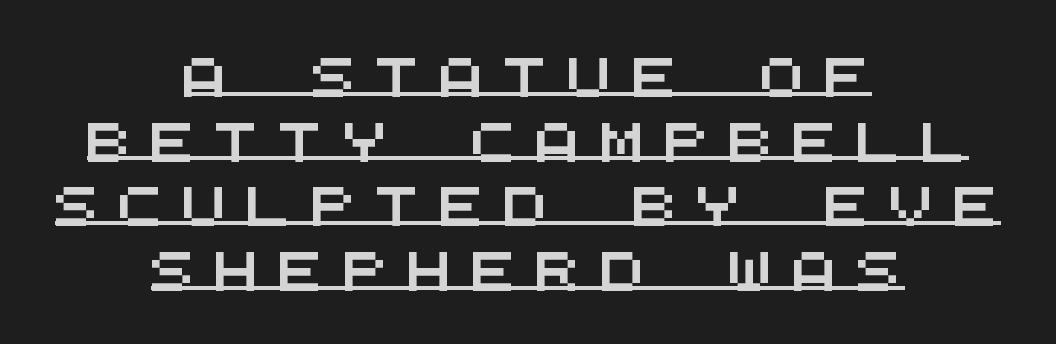
The image shows 38 px wide sans-serif type, monospaced; set centered, normal line spacing (1.7x), unusually wide letter spacing (+0.49 em), underlined; medium stroke contrast and a large x-height.
